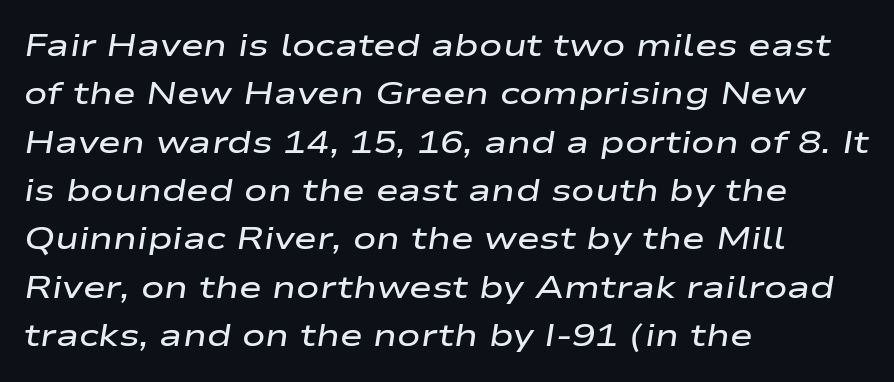
All the whitespace from short lines collects on the right. Weight: semibold (demi). Honestly, there is no underline to notice here at all. Tracking here is standard; glyphs follow each other at the usual distance.
